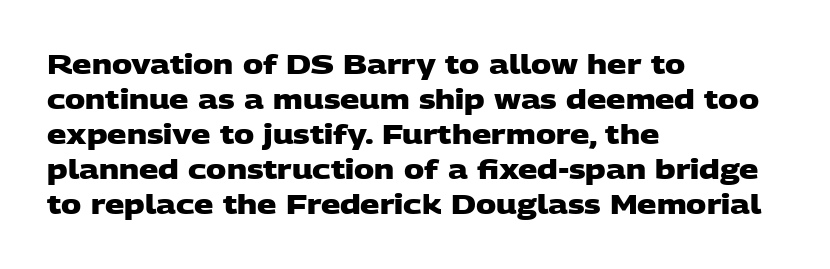
{"bold": "yes", "underline": "no", "align": "left", "line_spacing": "normal", "line_spacing_ratio": 1.3, "letter_spacing": "normal", "letter_spacing_em": 0.0, "glyph_px": 27}
